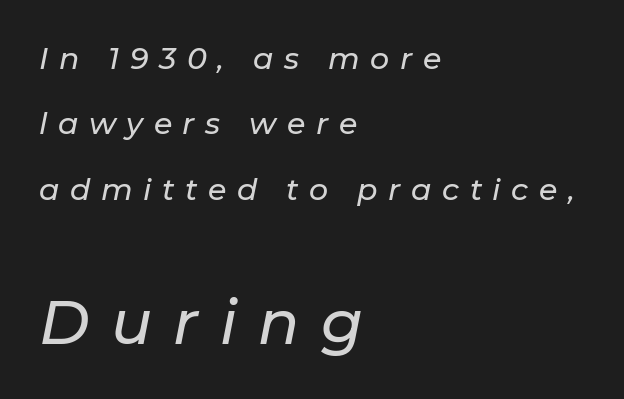
Teacher's note: observe the even left margin — that is flush-left alignment. Think of a printed novel: that variable character pitch is what you see here. Each word looks stretched out because of the extra space between its letters. The area under the type is left untouched. Line spacing here is loose.
